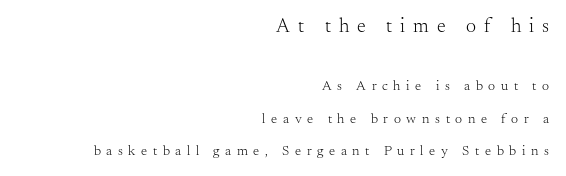
The image shows 20 px text type, upright; set right-aligned, loose line spacing (2.31x), unusually wide letter spacing (+0.4 em), not underlined; the first (top) block is 1.43x larger.
